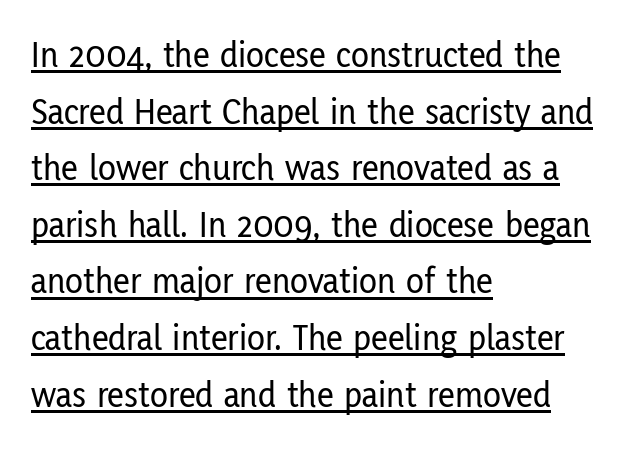
A typesetter would call this leading conventional body-copy spacing. Check where the strokes stop: nothing finishes them off — pure sans. The lettering is marked with a stroke running underneath it. Posture: upright roman. Standard letterfit; no display-style spreading of the glyphs.
